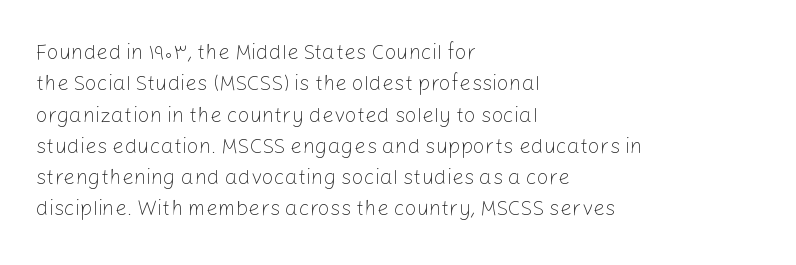
The image shows 21 px text type, upright; set left-aligned, normal line spacing (1.49x), normal letter spacing, not underlined.
